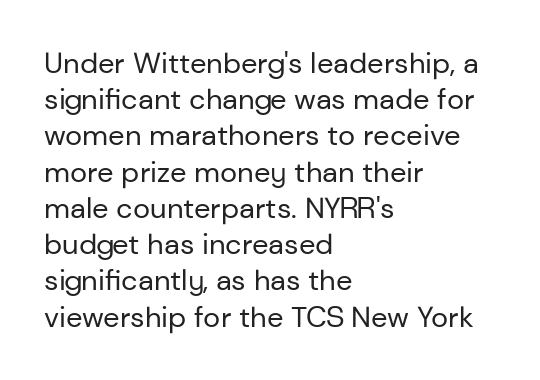
Q: Is the text bold? A: No.
Q: Is the text italic (slanted)? A: No, it is upright.
Q: Is the typeface a serif or a sans-serif typeface? A: Sans-serif.
Q: Is the text underlined? A: No.
Q: How is the paragraph aligned? A: Left-aligned.
Q: Is the spacing between letters normal or unusually wide? A: Normal.
Q: Is the spacing between lines tight, normal or loose? A: Normal.
Q: Width (condensed, normal, or wide)? A: Normal.
Q: Stroke contrast? A: Low.
Q: x-height? A: Medium.
Q: Monospaced? A: No.
